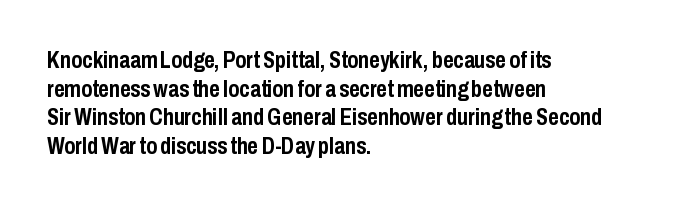
{"italic": "no", "bold": "yes", "underline": "no", "align": "left", "line_spacing_ratio": 1.24, "letter_spacing": "normal", "letter_spacing_em": 0.0, "glyph_px": 23}
